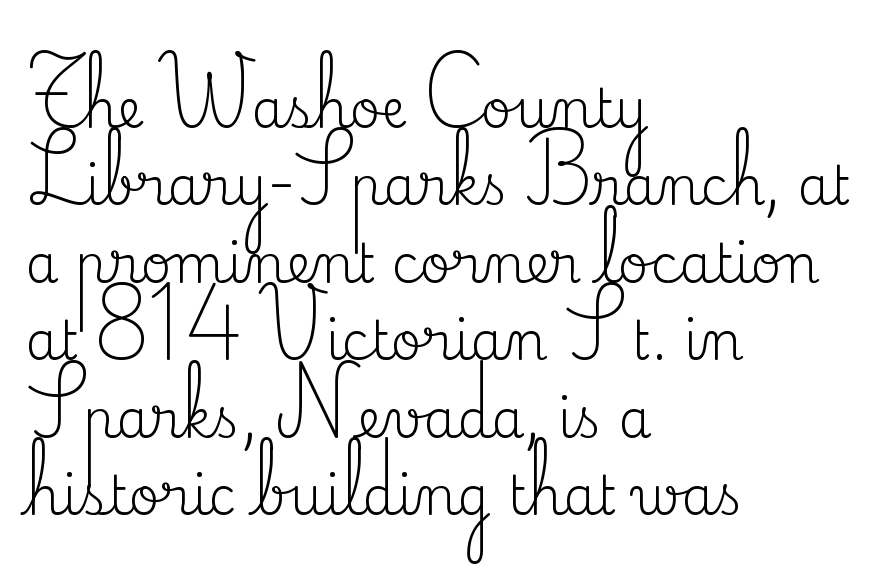
The image shows 53 px regular-weight serif type, upright; set left-aligned, normal line spacing (1.46x), normal letter spacing, not underlined; medium stroke contrast and a small x-height.
